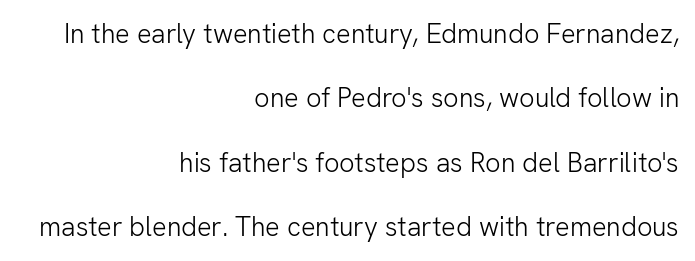
The image shows 27 px text type, upright; set right-aligned, loose line spacing (2.38x), normal letter spacing, not underlined.
